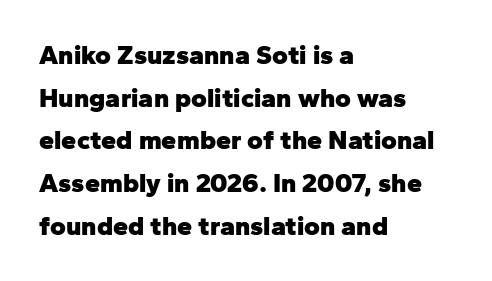
The image shows 27 px bold type, upright; set left-aligned, normal line spacing (1.58x), normal letter spacing, not underlined.
